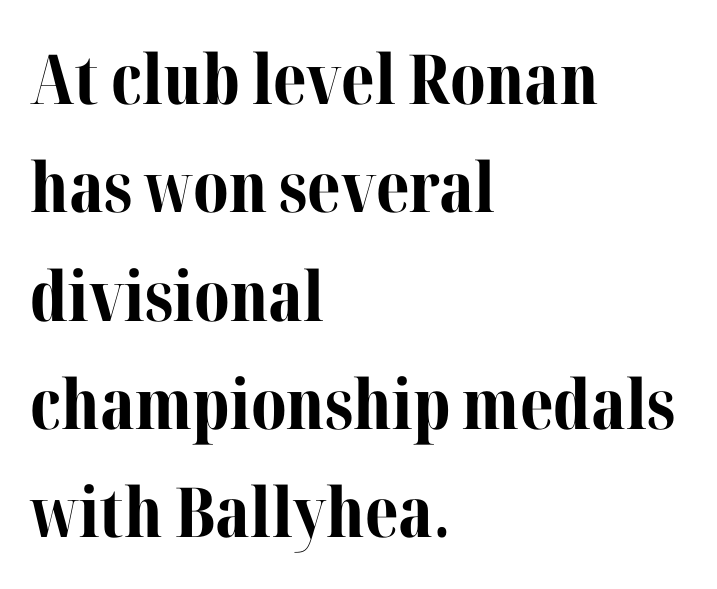
The image shows 69 px bold serif type, upright; set left-aligned, normal line spacing (1.57x), normal letter spacing, not underlined; medium stroke contrast and a medium x-height.
